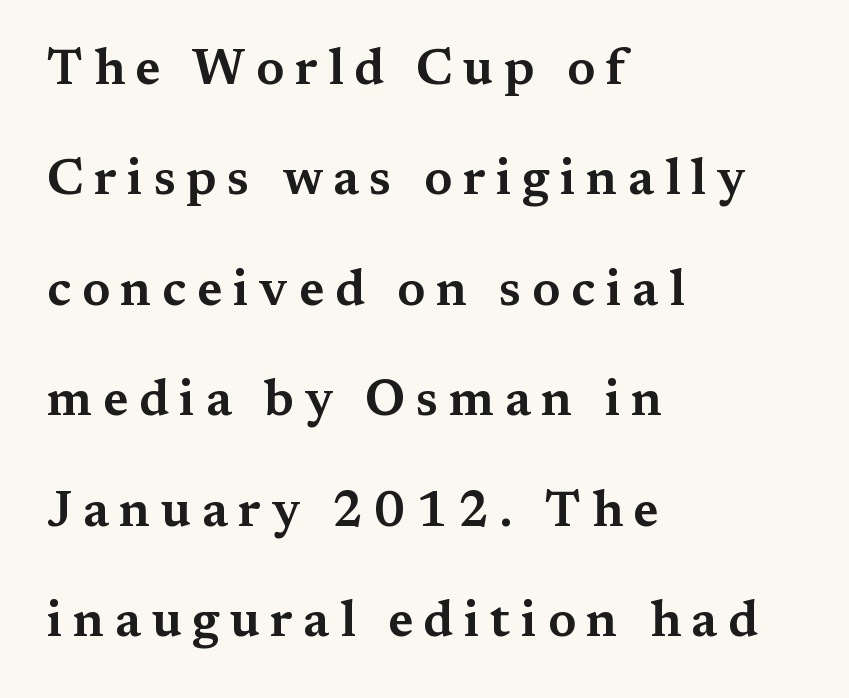
{"serif": "yes", "italic": "no", "width": "wide", "stroke_contrast": "medium", "x_height": "medium", "monospaced": "no", "underline": "no", "align": "left", "line_spacing": "loose", "line_spacing_ratio": 2.21, "letter_spacing": "wide", "letter_spacing_em": 0.21, "glyph_px": 50}
